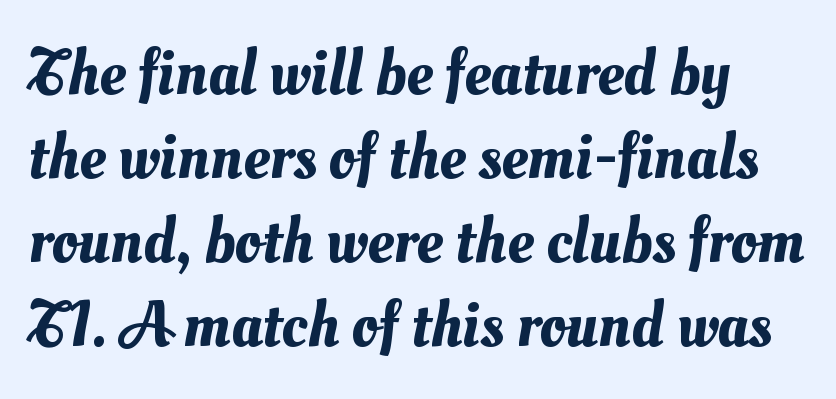
The image shows 65 px text type; set left-aligned, normal line spacing (1.29x), normal letter spacing, not underlined; medium stroke contrast and a small x-height.
